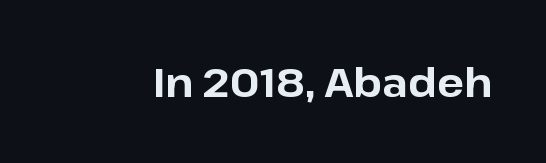
The type is set solid horizontally, with unmodified tracking. Descenders are the only things crossing below the line. Every letter is thick-stroked: bold, no question. Each letter keeps its own natural width here, so spacing adapts to shape.
